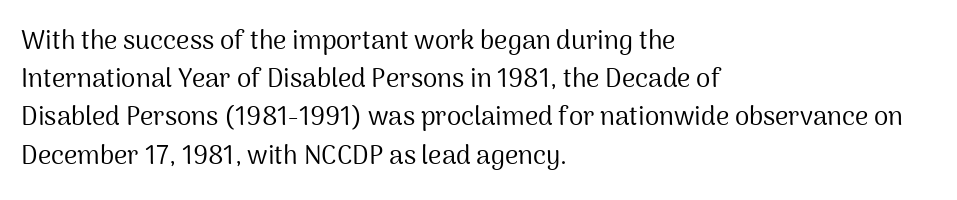
Q: Is the text bold? A: No.
Q: Is the text italic (slanted)? A: No, it is upright.
Q: Is the text underlined? A: No.
Q: How is the paragraph aligned? A: Left-aligned.
Q: Is the spacing between letters normal or unusually wide? A: Normal.
Q: Is the spacing between lines tight, normal or loose? A: Normal.
